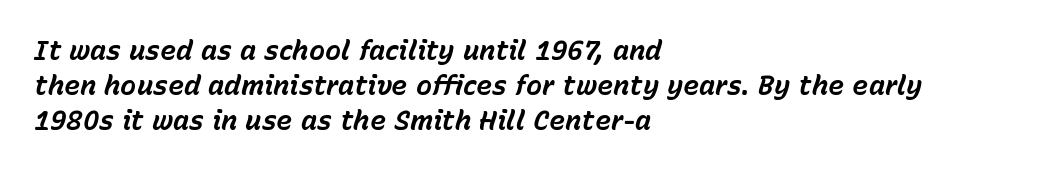
The image shows 27 px bold type, italic (leaning right); set left-aligned, normal line spacing (1.29x), normal letter spacing, not underlined.
